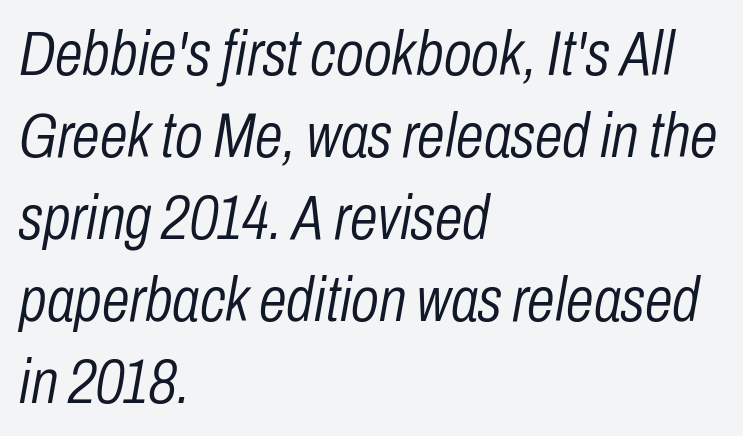
This reads as an unemphasized weight, regular at the heaviest. The lines in this sample share a left origin and differ only in where they stop. The specimen omits any rule beneath the text block's lines. Each letter keeps its own natural width here, so spacing adapts to shape. If you measured baseline to baseline, you'd find a middling distance.
